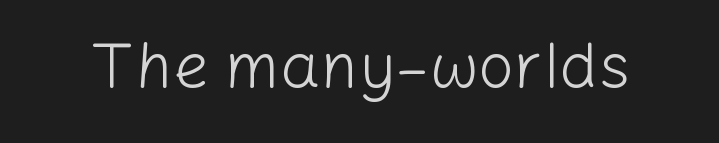
{"serif": "no", "italic": "no", "bold": "no", "weight": "light", "width": "normal", "stroke_contrast": "low", "x_height": "medium", "monospaced": "no", "underline": "no", "letter_spacing": "normal", "letter_spacing_em": 0.0, "glyph_px": 64}
